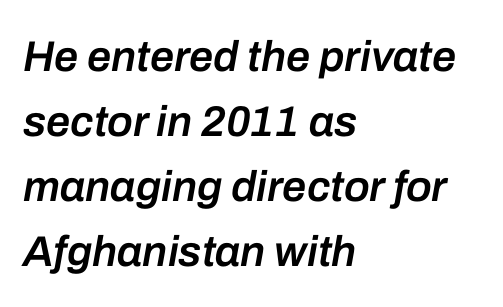
{"italic": "yes", "lean": "right", "slant_degrees": 10, "bold": "semi", "weight": "semibold", "width": "normal", "stroke_contrast": "low", "x_height": "medium", "monospaced": "no", "underline": "no", "align": "left", "line_spacing": "normal", "line_spacing_ratio": 1.51, "letter_spacing": "normal", "letter_spacing_em": 0.0, "glyph_px": 43}
